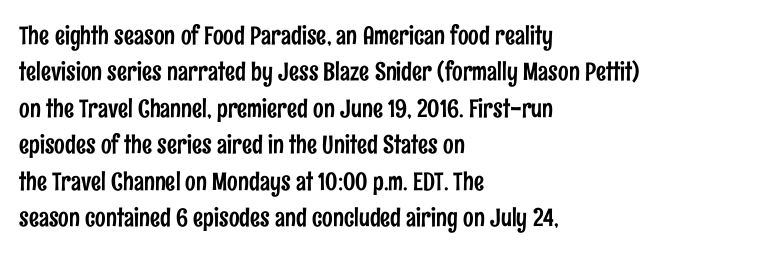
{"italic": "no", "underline": "no", "align": "left", "line_spacing": "normal", "line_spacing_ratio": 1.46, "letter_spacing": "normal", "letter_spacing_em": 0.0, "glyph_px": 25}
